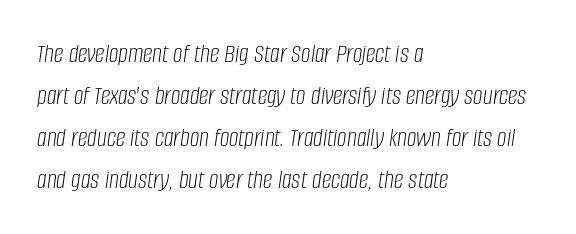
The image shows 27 px text type, italic (leaning right); set left-aligned, normal line spacing (1.55x), normal letter spacing, not underlined.
